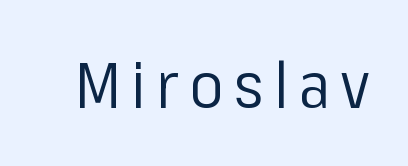
Q: Is the text bold? A: No.
Q: Is the text italic (slanted)? A: No, it is upright.
Q: Is the typeface a serif or a sans-serif typeface? A: Sans-serif.
Q: Is the text underlined? A: No.
Q: Width (condensed, normal, or wide)? A: Normal.
Q: Stroke contrast? A: Low.
Q: x-height? A: Medium.
Q: Monospaced? A: No.
